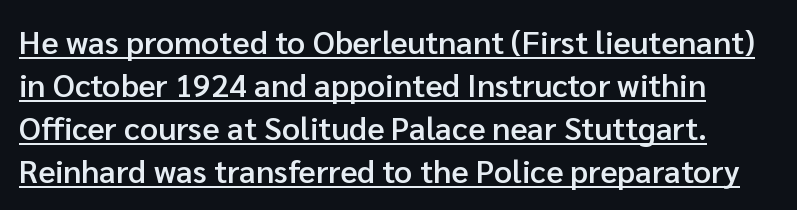
The image shows 32 px semibold sans-serif type, upright; set normal line spacing (1.34x), normal letter spacing, underlined; low stroke contrast and a medium x-height.
